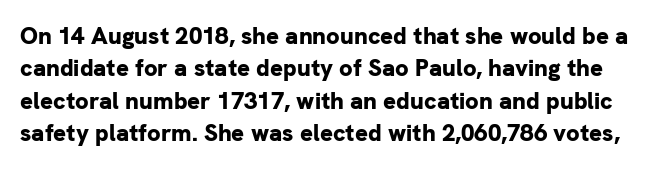
{"italic": "no", "bold": "yes", "underline": "no", "line_spacing": "normal", "line_spacing_ratio": 1.35, "letter_spacing": "normal", "letter_spacing_em": 0.0, "glyph_px": 24}
